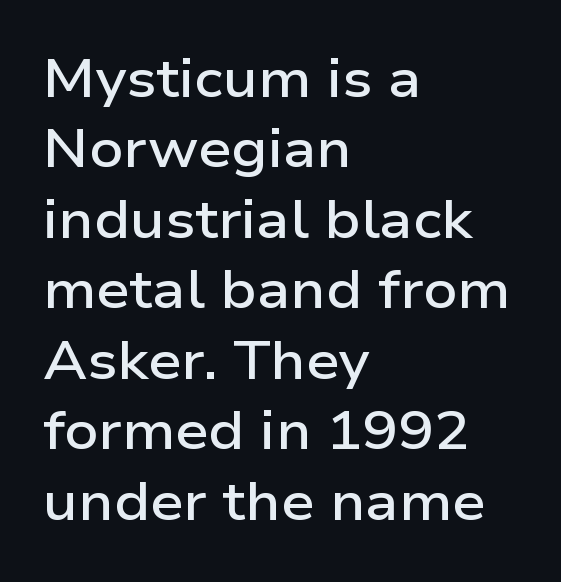
Q: Is the text bold? A: Semi-bold.
Q: Is the text italic (slanted)? A: No, it is upright.
Q: Is the typeface a serif or a sans-serif typeface? A: Sans-serif.
Q: Is the text underlined? A: No.
Q: How is the paragraph aligned? A: Left-aligned.
Q: Is the spacing between letters normal or unusually wide? A: Normal.
Q: Is the spacing between lines tight, normal or loose? A: Normal.
Q: Width (condensed, normal, or wide)? A: Wide.
Q: Stroke contrast? A: Low.
Q: x-height? A: Medium.
Q: Monospaced? A: No.
